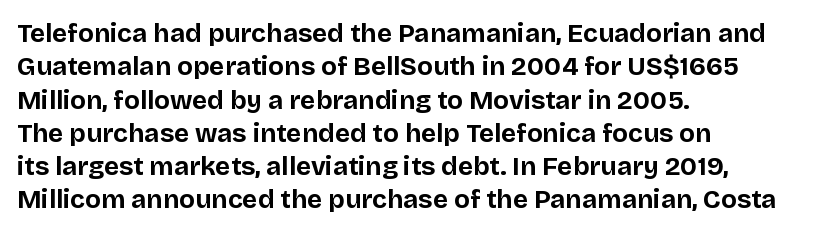
The image shows 26 px bold type, upright; set left-aligned, normal line spacing (1.28x), normal letter spacing, not underlined.
